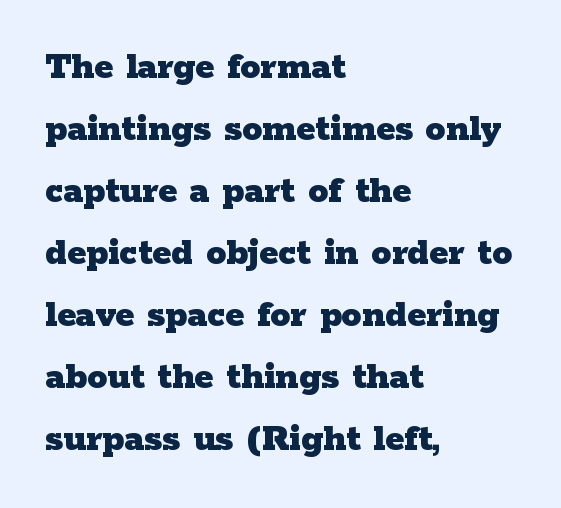
{"serif": "yes", "italic": "no", "bold": "yes", "weight": "heavy", "width": "wide", "stroke_contrast": "low", "x_height": "medium", "monospaced": "no", "underline": "no", "align": "left", "line_spacing": "normal", "line_spacing_ratio": 1.55, "letter_spacing": "normal", "letter_spacing_em": 0.0, "glyph_px": 40}
